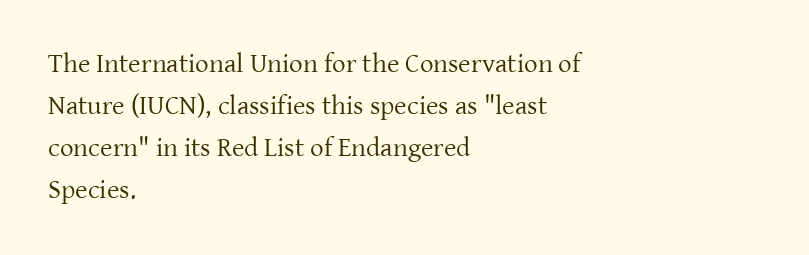
The image shows 27 px text type, upright; set left-aligned, normal line spacing (1.56x), normal letter spacing, not underlined.
